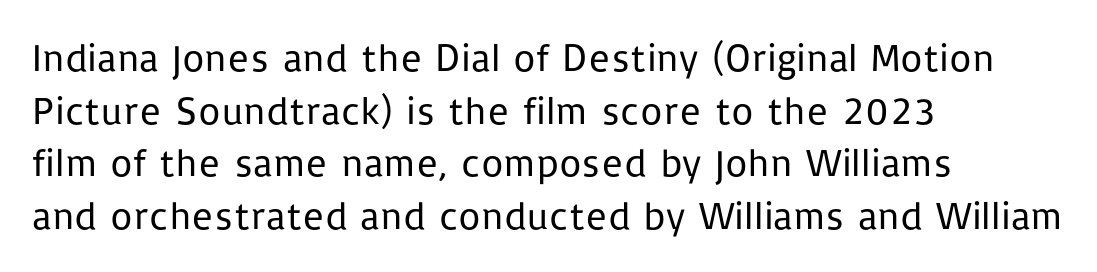
{"serif": "no", "italic": "no", "bold": "no", "weight": "regular", "width": "normal", "stroke_contrast": "low", "x_height": "medium", "monospaced": "no", "underline": "no", "align": "left", "line_spacing": "normal", "line_spacing_ratio": 1.35, "letter_spacing": "normal", "letter_spacing_em": 0.0, "glyph_px": 39}
